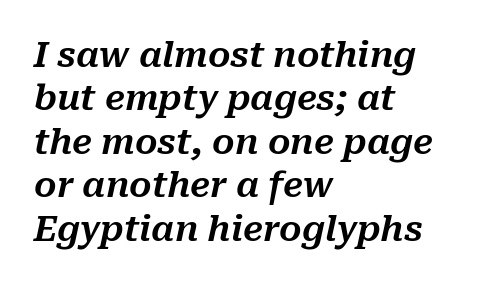
Q: Is the text italic (slanted)? A: Yes, it leans right by about 10 degrees.
Q: Is the text underlined? A: No.
Q: How is the paragraph aligned? A: Left-aligned.
Q: Is the spacing between letters normal or unusually wide? A: Normal.
Q: Width (condensed, normal, or wide)? A: Normal.
Q: Stroke contrast? A: Medium.
Q: x-height? A: Medium.
Q: Monospaced? A: No.
